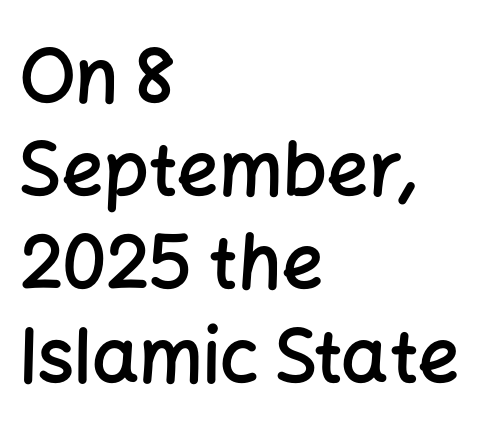
{"serif": "no", "italic": "no", "bold": "semi", "weight": "semibold", "width": "normal", "stroke_contrast": "low", "x_height": "medium", "monospaced": "no", "underline": "no", "align": "left", "line_spacing": "normal", "line_spacing_ratio": 1.26, "letter_spacing": "normal", "letter_spacing_em": 0.0, "glyph_px": 74}
